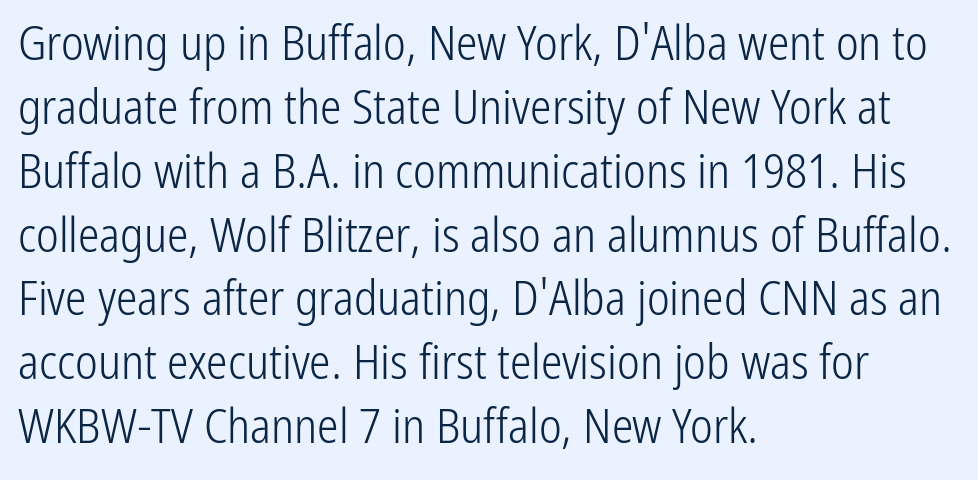
The image shows 48 px light, condensed sans-serif type, upright; set left-aligned, normal line spacing (1.33x), normal letter spacing, not underlined; low stroke contrast and a medium x-height.
